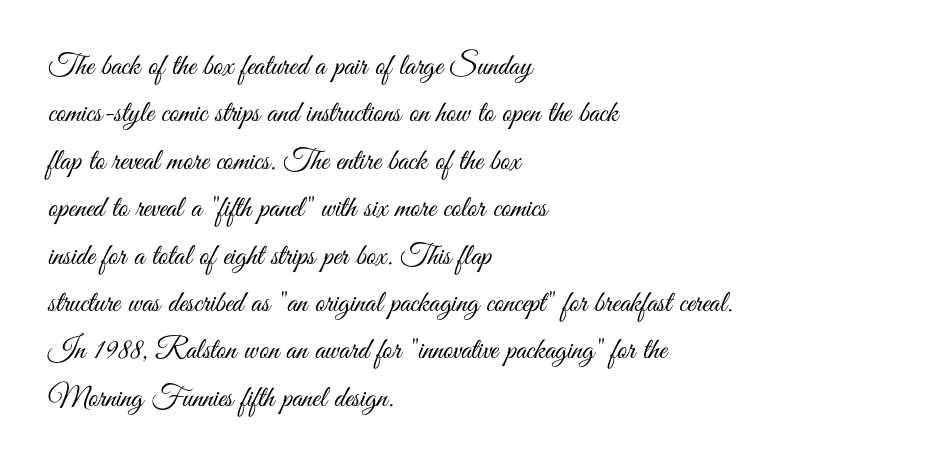
Q: Is the text bold? A: No.
Q: Is the text italic (slanted)? A: Yes.
Q: Is the typeface a serif or a sans-serif typeface? A: Sans-serif.
Q: Is the text underlined? A: No.
Q: How is the paragraph aligned? A: Left-aligned.
Q: Is the spacing between letters normal or unusually wide? A: Normal.
Q: Is the spacing between lines tight, normal or loose? A: Normal.
Q: Width (condensed, normal, or wide)? A: Condensed.
Q: Stroke contrast? A: Medium.
Q: x-height? A: Small.
Q: Monospaced? A: No.
